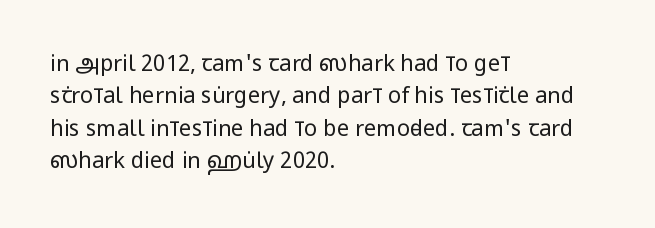
{"italic": "no", "bold": "no", "underline": "no", "align": "left", "line_spacing": "normal", "line_spacing_ratio": 1.47, "letter_spacing": "normal", "letter_spacing_em": 0.0, "glyph_px": 22}
